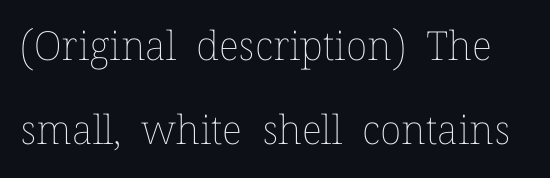
Q: Is the text bold? A: No.
Q: Is the text italic (slanted)? A: No, it is upright.
Q: Is the text underlined? A: No.
Q: Is the spacing between letters normal or unusually wide? A: Normal.
Q: Is the spacing between lines tight, normal or loose? A: Loose.
Q: Width (condensed, normal, or wide)? A: Normal.
Q: Stroke contrast? A: Low.
Q: x-height? A: Medium.
Q: Monospaced? A: No.
